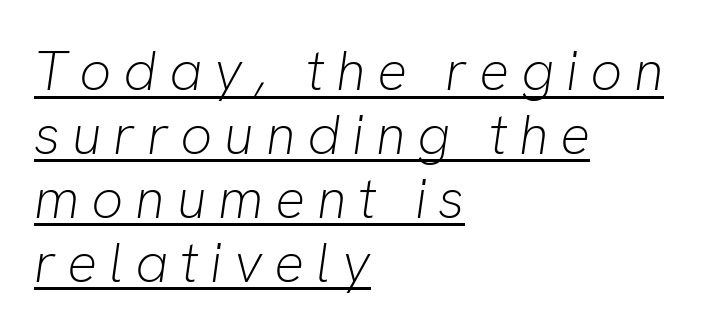
The image shows 56 px light type, italic (leaning right); set left-aligned, tight line spacing (1.14x), unusually wide letter spacing (+0.21 em), underlined; low stroke contrast and a medium x-height.
